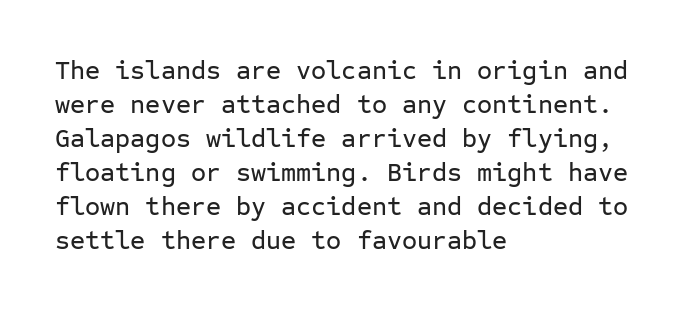
The image shows 26 px text type, upright; set left-aligned, normal line spacing (1.31x), normal letter spacing, not underlined.
